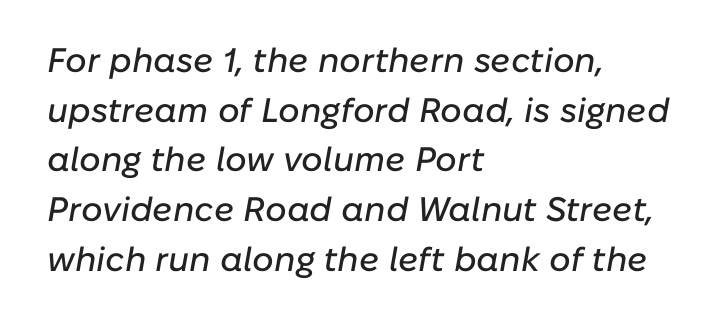
A typesetter would call this proportional, since set widths differ per character. The tracking reads as untouched default to a designer's eye. Which margin do the lines hug? The left one — the right edge is uneven. Just letters on the line, the space beneath them empty. If you measured baseline to baseline, you'd find a middling distance. The passage shown leans; its letterforms are oblique.
